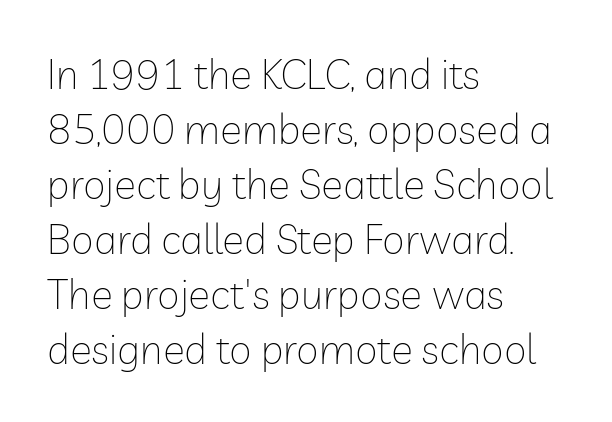
The image shows 41 px thin sans-serif type, upright; set left-aligned, normal line spacing (1.34x), normal letter spacing, not underlined; low stroke contrast and a medium x-height.
